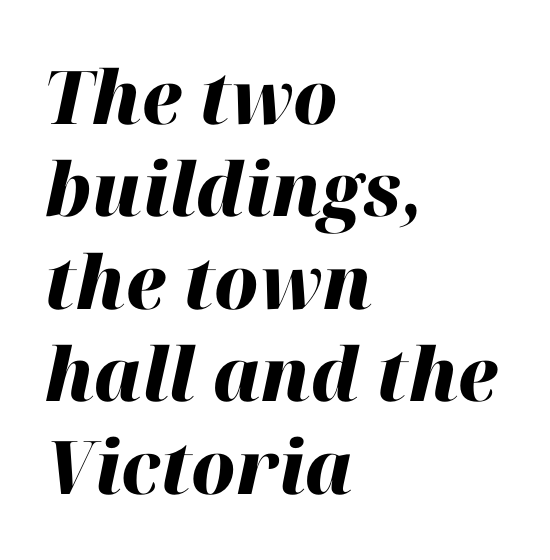
{"italic": "yes", "lean": "right", "slant_degrees": 12, "bold": "yes", "weight": "heavy", "width": "normal", "stroke_contrast": "high", "x_height": "medium", "monospaced": "no", "underline": "no", "align": "left", "line_spacing": "normal", "line_spacing_ratio": 1.25, "letter_spacing": "normal", "letter_spacing_em": 0.0, "glyph_px": 74}
